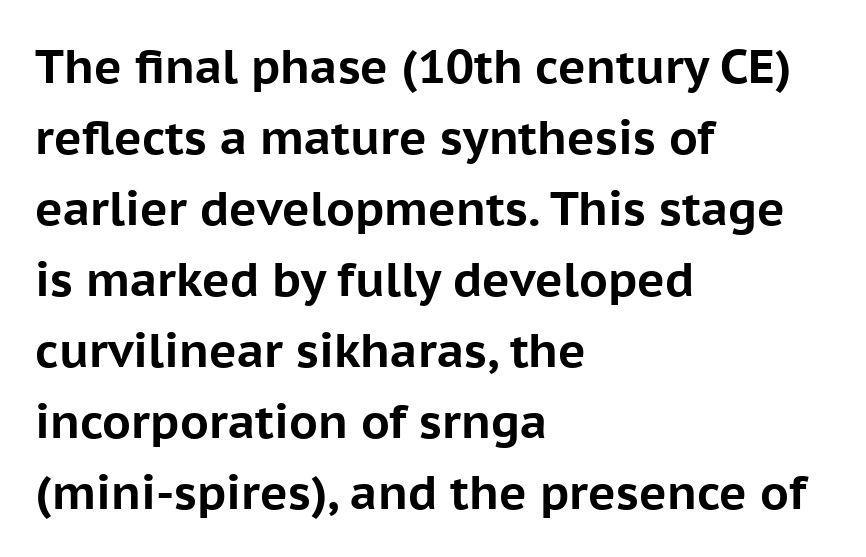
Every stem runs plumb, perpendicular to the baseline. Standard letterfit; no display-style spreading of the glyphs. The characters display no serif detailing; their extremities are plain. Whoever set this chose a conventional vertical rhythm. Think of a printed novel: that variable character pitch is what you see here.
